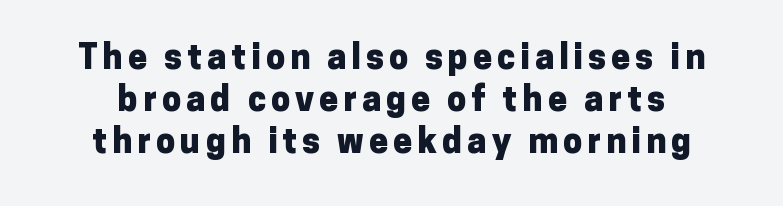
Q: Is the text bold? A: Yes.
Q: Is the text italic (slanted)? A: No, it is upright.
Q: Is the typeface a serif or a sans-serif typeface? A: Sans-serif.
Q: Is the text underlined? A: No.
Q: Width (condensed, normal, or wide)? A: Normal.
Q: Stroke contrast? A: Low.
Q: x-height? A: Medium.
Q: Monospaced? A: No.
